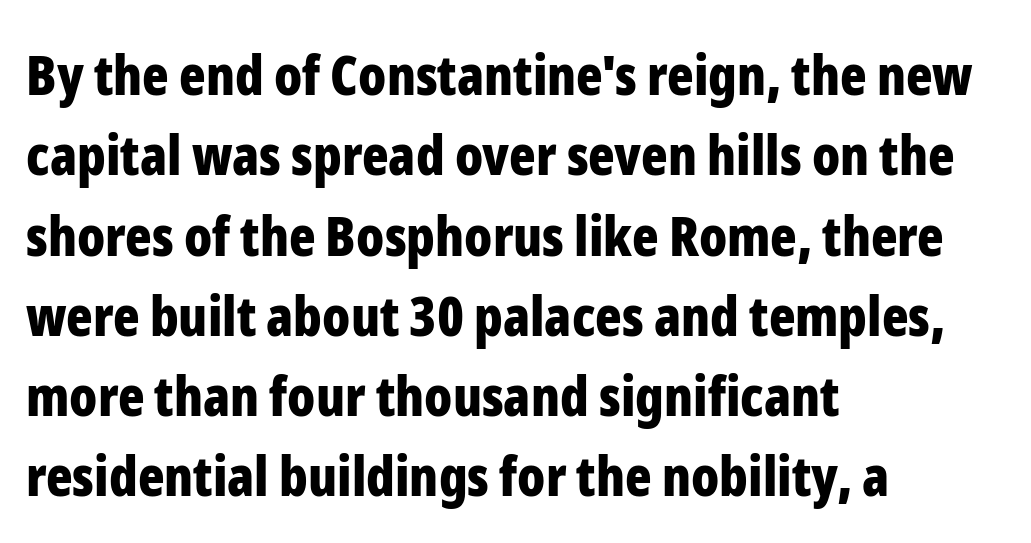
Look at the stroke-to-counter ratio: heavy, a bold. The baseline area is clear. Evenly set lines give the paragraph a standard silhouette. The face used here is proportionally spaced, like ordinary book or web type. Characters remain perfectly vertical along every line. Glyph-to-glyph distance matches everyday printed text.
